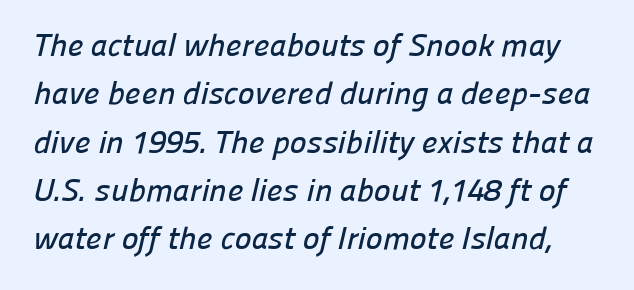
Honestly, the letter spacing is just normal — you wouldn't notice it. Here the designer chose a conventional face with non-uniform glyph widths. This is sans-serif lettering, the kind often seen on screens and signage. Decoration check: the copy has no underline. Vertically, the passage feels balanced, rows spaced as you'd expect.
